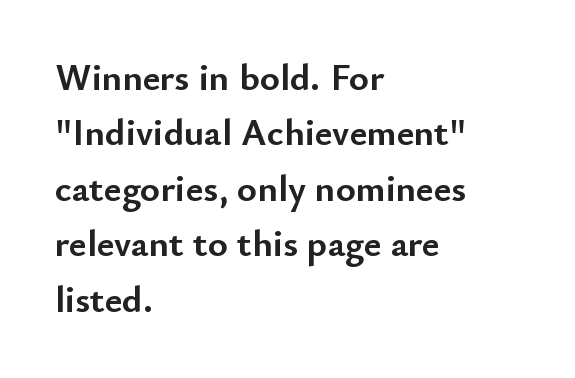
Q: Is the text bold? A: Yes.
Q: Is the text italic (slanted)? A: No, it is upright.
Q: Is the typeface a serif or a sans-serif typeface? A: Sans-serif.
Q: Is the text underlined? A: No.
Q: How is the paragraph aligned? A: Left-aligned.
Q: Is the spacing between letters normal or unusually wide? A: Normal.
Q: Is the spacing between lines tight, normal or loose? A: Normal.
Q: Width (condensed, normal, or wide)? A: Normal.
Q: Stroke contrast? A: Low.
Q: x-height? A: Small.
Q: Monospaced? A: No.
